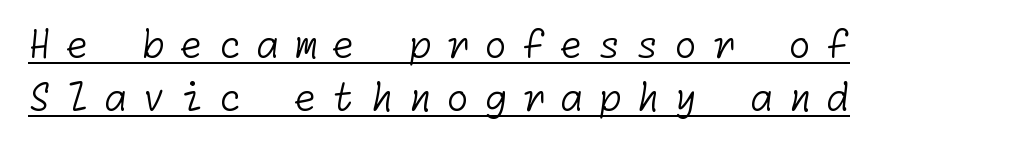
Q: Is the text bold? A: No.
Q: Is the typeface a serif or a sans-serif typeface? A: Sans-serif.
Q: Is the text underlined? A: Yes.
Q: How is the paragraph aligned? A: Left-aligned.
Q: Is the spacing between letters normal or unusually wide? A: Unusually wide.
Q: Is the spacing between lines tight, normal or loose? A: Normal.
Q: Width (condensed, normal, or wide)? A: Normal.
Q: Stroke contrast? A: Low.
Q: x-height? A: Medium.
